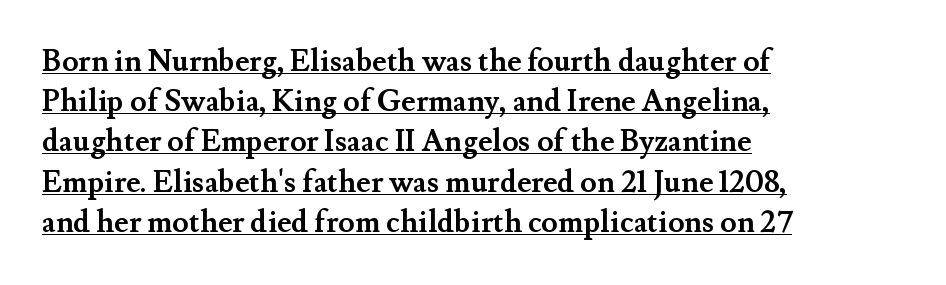
{"serif": "yes", "italic": "no", "bold": "yes", "weight": "semibold", "width": "normal", "stroke_contrast": "medium", "x_height": "small", "monospaced": "no", "underline": "yes", "align": "left", "line_spacing": "normal", "line_spacing_ratio": 1.34, "letter_spacing": "normal", "letter_spacing_em": 0.0, "glyph_px": 30}
